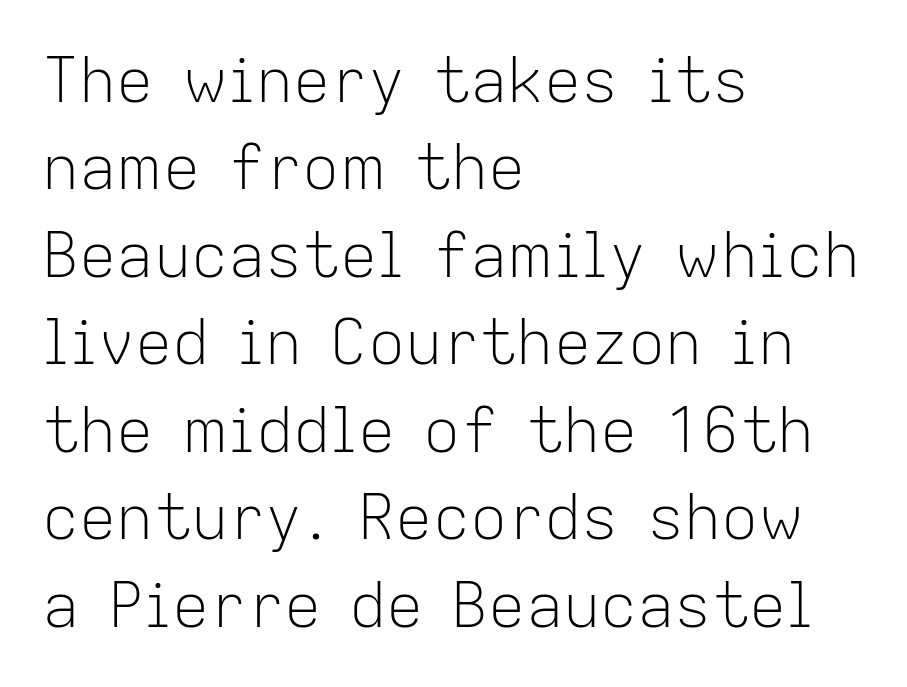
Q: Is the text bold? A: No.
Q: Is the text italic (slanted)? A: No, it is upright.
Q: Is the typeface a serif or a sans-serif typeface? A: Sans-serif.
Q: Is the text underlined? A: No.
Q: How is the paragraph aligned? A: Left-aligned.
Q: Is the spacing between letters normal or unusually wide? A: Normal.
Q: Is the spacing between lines tight, normal or loose? A: Normal.
Q: Width (condensed, normal, or wide)? A: Normal.
Q: Stroke contrast? A: Low.
Q: x-height? A: Medium.
Q: Monospaced? A: No.
